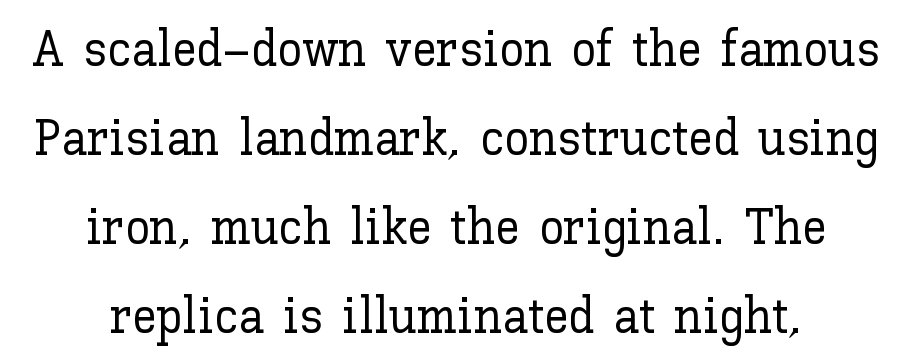
{"italic": "no", "width": "normal", "stroke_contrast": "low", "x_height": "medium", "monospaced": "no", "underline": "no", "align": "center", "line_spacing_ratio": 1.78, "letter_spacing": "normal", "letter_spacing_em": 0.0, "glyph_px": 50}
